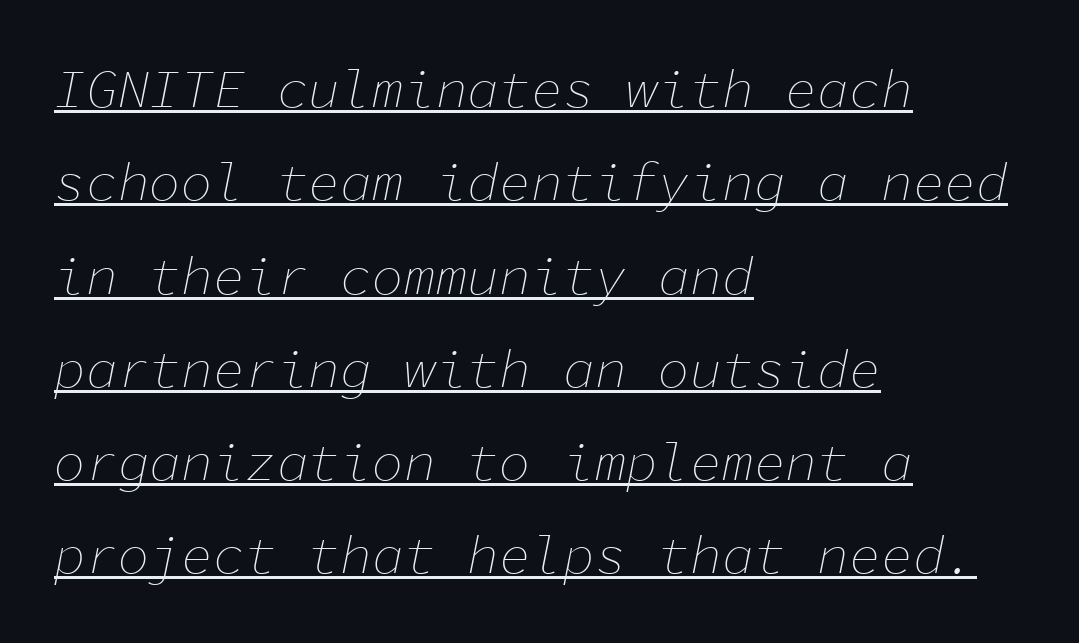
{"italic": "yes", "lean": "right", "slant_degrees": 11, "bold": "no", "weight": "thin", "width": "normal", "stroke_contrast": "low", "x_height": "medium", "monospaced": "yes", "underline": "yes", "align": "left", "line_spacing_ratio": 1.76, "letter_spacing": "normal", "letter_spacing_em": 0.0, "glyph_px": 53}
